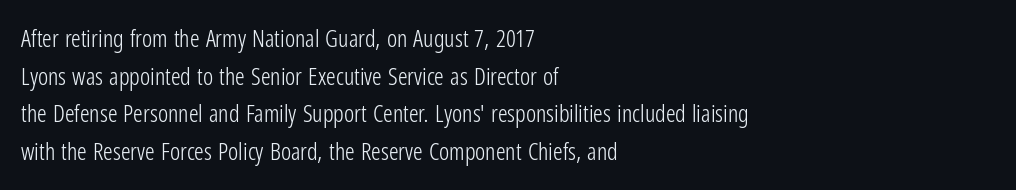
The setting favours the left margin, as ordinary paragraphs usually do. The face looks like a standard text weight, possibly lighter. Each row of text sits above clean, open space. Posture: straight, roman, zero tilt.
